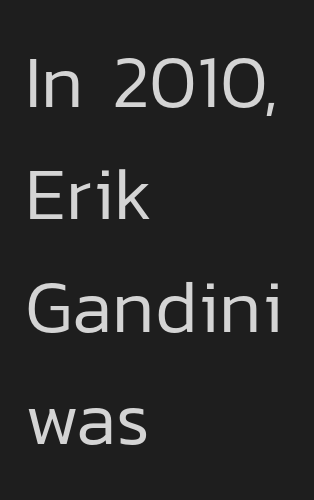
{"serif": "no", "italic": "no", "bold": "no", "weight": "regular", "width": "normal", "stroke_contrast": "low", "x_height": "medium", "monospaced": "no", "underline": "no", "align": "left", "line_spacing": "normal", "line_spacing_ratio": 1.52, "letter_spacing": "normal", "letter_spacing_em": 0.0, "glyph_px": 74}
